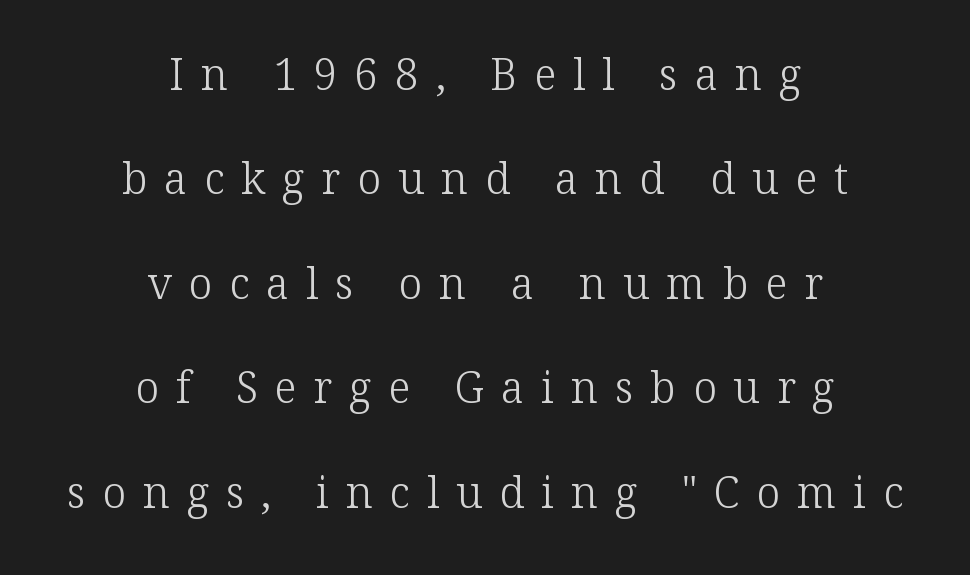
Here the glyphs are tracked loosely, breaking word shapes into spaced letters. Plain, unruled lines of type. Here the designer chose a conventional face with non-uniform glyph widths. Style check: upright. Observe the serifs anchoring each vertical stroke in this sample. The space between consecutive lines is lavish.
